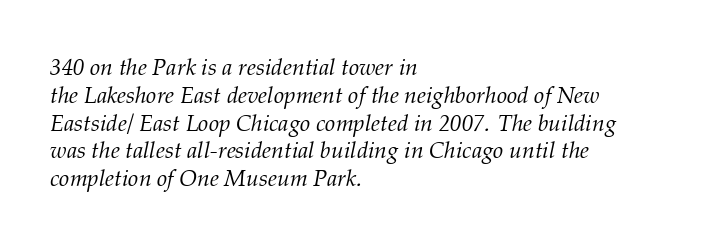
Alignment: flush left. The glyphs are unaccompanied by any horizontal stroke below them. Vertical stems look standard width or narrower in stroke. Quick note: italic. Compared with typical body copy, the letter spacing here is the same.
